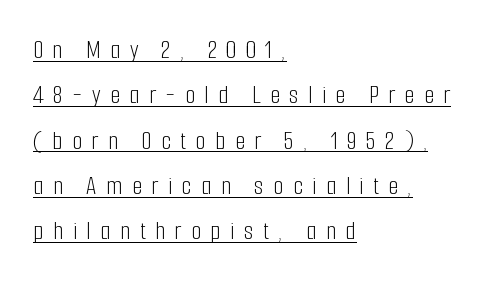
{"italic": "no", "bold": "no", "underline": "yes", "align": "left", "line_spacing": "normal", "line_spacing_ratio": 1.68, "letter_spacing": "wide", "letter_spacing_em": 0.34, "glyph_px": 27}
